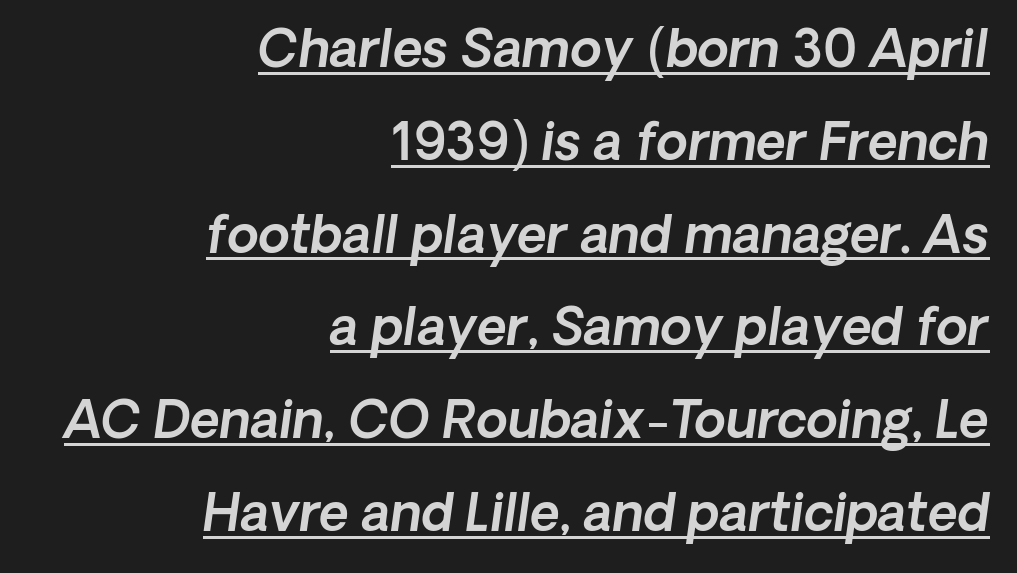
{"serif": "no", "width": "normal", "x_height": "medium", "monospaced": "no", "underline": "yes", "align": "right", "line_spacing_ratio": 1.82, "letter_spacing": "normal", "letter_spacing_em": 0.0, "glyph_px": 51}
